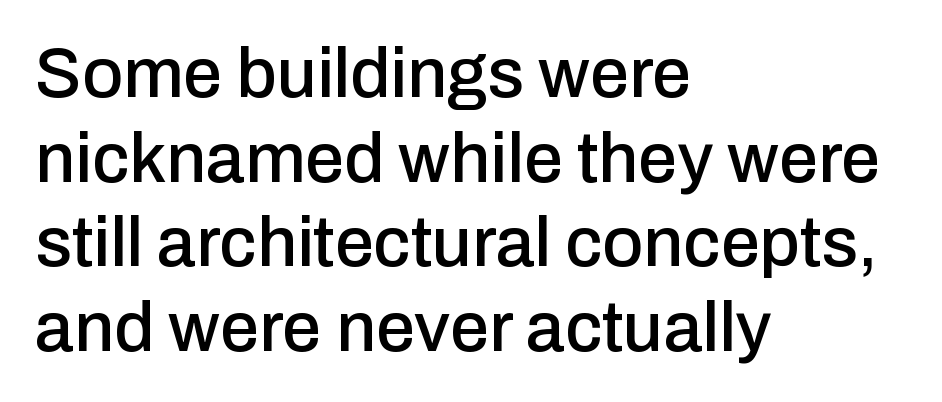
Line starts are locked; line ends wander. Upright lettering throughout. Underlining? Definitely not there. Character widths vary here, with narrow letters taking less room than wide ones. Compared with typical body copy, the letter spacing here is the same. Typographically, this falls in the sans-serif category.
